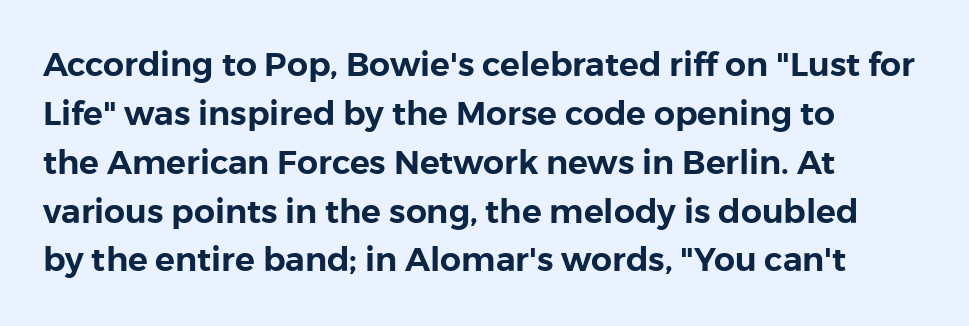
{"serif": "no", "italic": "no", "width": "normal", "stroke_contrast": "low", "x_height": "medium", "monospaced": "no", "underline": "no", "align": "left", "line_spacing": "normal", "line_spacing_ratio": 1.48, "letter_spacing": "normal", "letter_spacing_em": 0.0, "glyph_px": 33}
